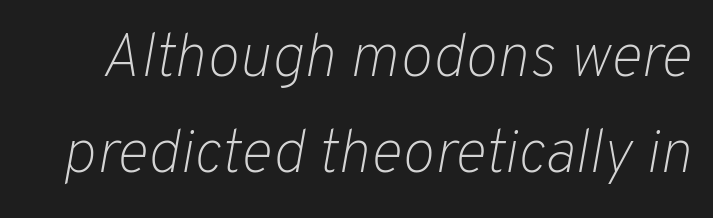
{"italic": "yes", "lean": "right", "slant_degrees": 10, "bold": "no", "weight": "light", "width": "normal", "stroke_contrast": "low", "x_height": "medium", "monospaced": "no", "underline": "no", "line_spacing": "normal", "line_spacing_ratio": 1.57, "letter_spacing": "normal", "letter_spacing_em": 0.0, "glyph_px": 61}
